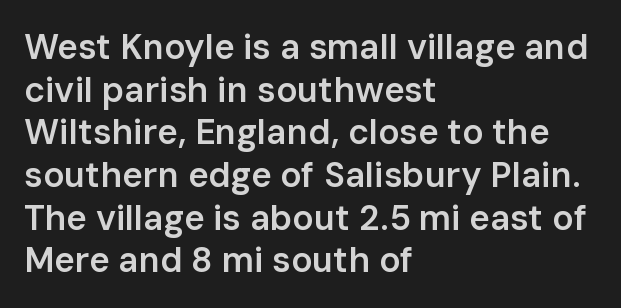
Lines of text with bare space underneath. The passage shown is semibold, sitting just below true bold. There is no visible air inserted between adjacent glyphs. Characters remain perfectly vertical along every line. The characters display no serif detailing; their extremities are plain. The lines in this sample share a left origin and differ only in where they stop.
